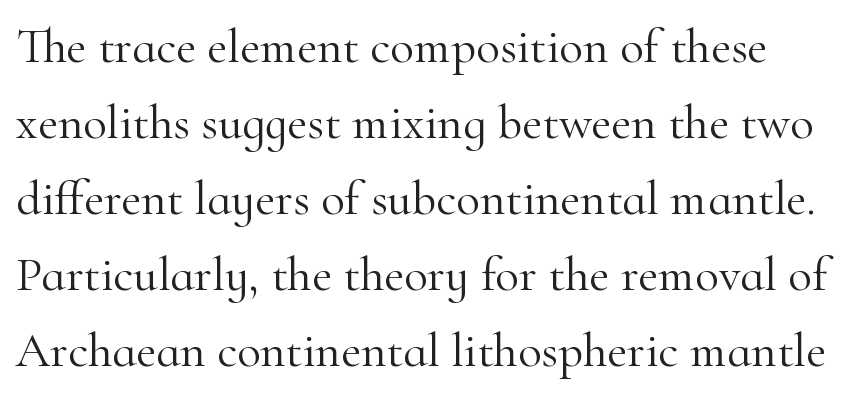
The image shows 49 px light serif type, upright; set normal line spacing (1.55x), normal letter spacing, not underlined; high stroke contrast and a small x-height.
